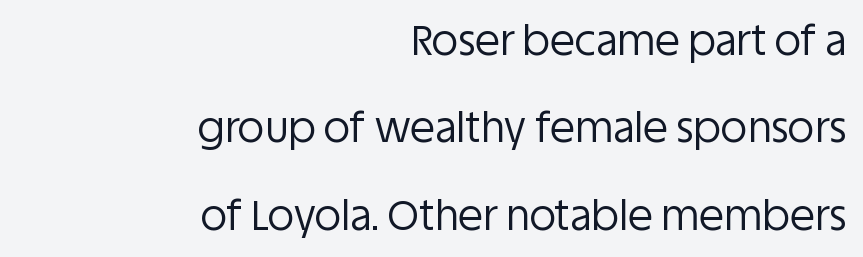
Q: Is the text bold? A: No.
Q: Is the text italic (slanted)? A: No, it is upright.
Q: Is the typeface a serif or a sans-serif typeface? A: Sans-serif.
Q: Is the text underlined? A: No.
Q: How is the paragraph aligned? A: Right-aligned.
Q: Is the spacing between letters normal or unusually wide? A: Normal.
Q: Is the spacing between lines tight, normal or loose? A: Loose.
Q: Width (condensed, normal, or wide)? A: Normal.
Q: Stroke contrast? A: Low.
Q: x-height? A: Large.
Q: Monospaced? A: No.
